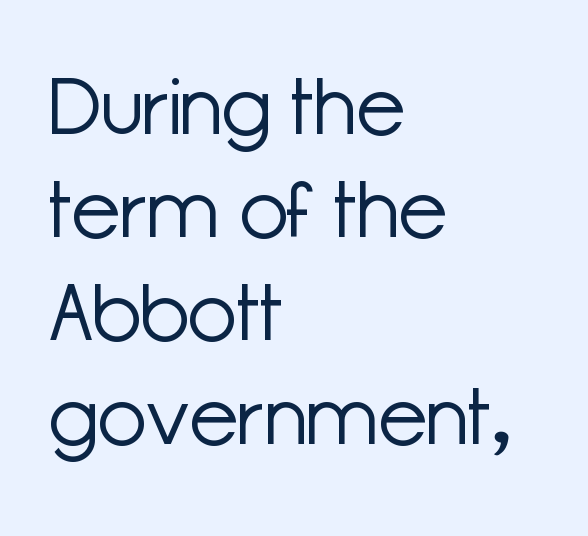
The image shows 80 px light sans-serif type, upright; set left-aligned, normal line spacing (1.29x), normal letter spacing, not underlined; low stroke contrast and a medium x-height.
